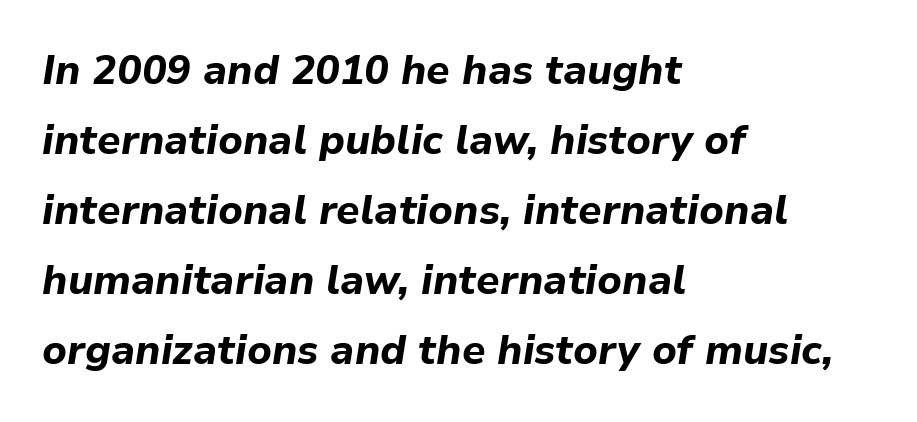
The image shows 41 px bold type, italic (leaning right); set left-aligned, line spacing 1.71x, normal letter spacing, not underlined; low stroke contrast and a medium x-height.
